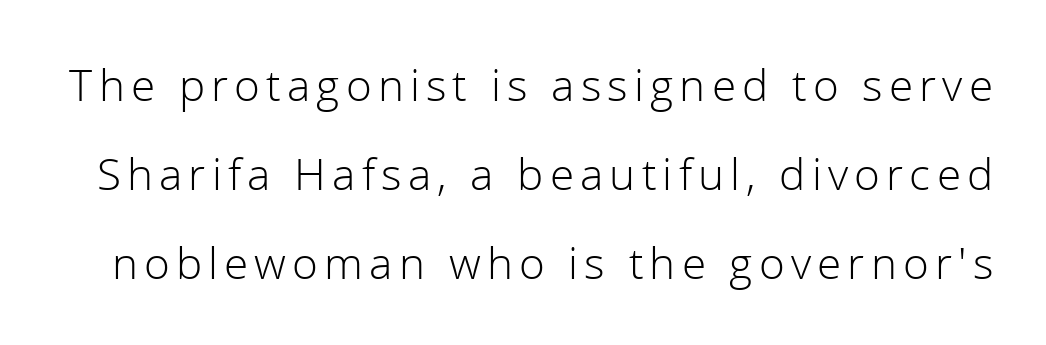
The image shows 44 px light sans-serif type, upright; set loose line spacing (2.02x), not underlined; a medium x-height.
